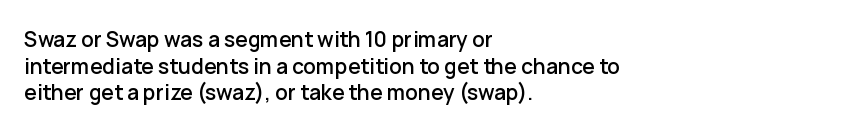
Successive baselines arrive at the customary interval. The space directly below the letters is spotless. The face used here is rendered with its standard letterfit. The rendering anchors every line to the left-hand side.
